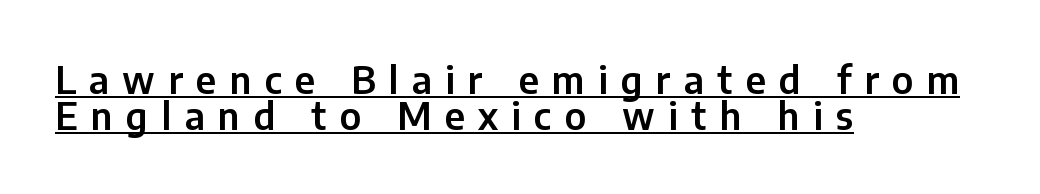
{"serif": "no", "italic": "no", "width": "normal", "stroke_contrast": "low", "x_height": "medium", "monospaced": "no", "underline": "yes", "align": "left", "line_spacing": "tight", "line_spacing_ratio": 0.97, "letter_spacing": "wide", "letter_spacing_em": 0.36, "glyph_px": 37}
